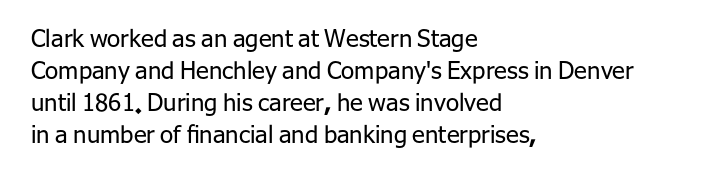
Q: Is the text bold? A: No.
Q: Is the text italic (slanted)? A: No, it is upright.
Q: Is the text underlined? A: No.
Q: How is the paragraph aligned? A: Left-aligned.
Q: Is the spacing between letters normal or unusually wide? A: Normal.
Q: Is the spacing between lines tight, normal or loose? A: Normal.
